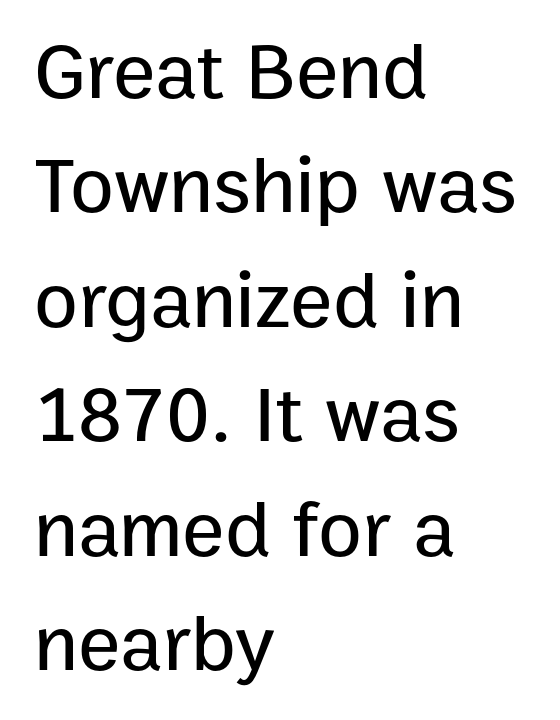
Q: Is the text italic (slanted)? A: No, it is upright.
Q: Is the typeface a serif or a sans-serif typeface? A: Sans-serif.
Q: Is the text underlined? A: No.
Q: How is the paragraph aligned? A: Left-aligned.
Q: Is the spacing between letters normal or unusually wide? A: Normal.
Q: Is the spacing between lines tight, normal or loose? A: Normal.
Q: Width (condensed, normal, or wide)? A: Normal.
Q: Stroke contrast? A: Low.
Q: x-height? A: Medium.
Q: Monospaced? A: No.
